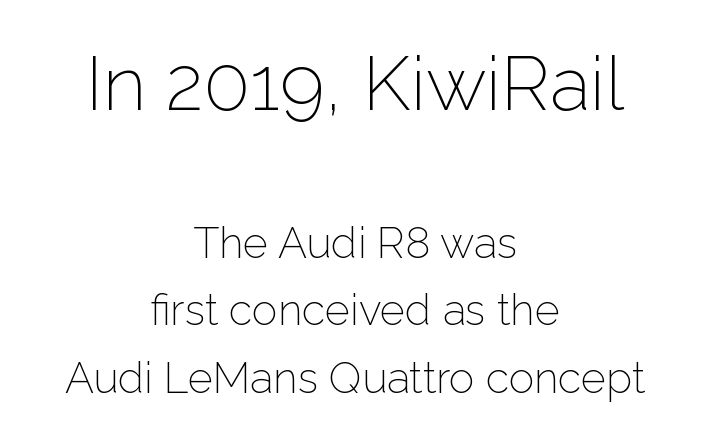
A typesetter would call this leading conventional body-copy spacing. No letter is thick-stroked: the sample isn't bold. The rendering shrinks the type as you move from the upper chunk to the lower. In CSS terms this would be text-align: center. You can tell from the bare stems that sans-serif type was used.
